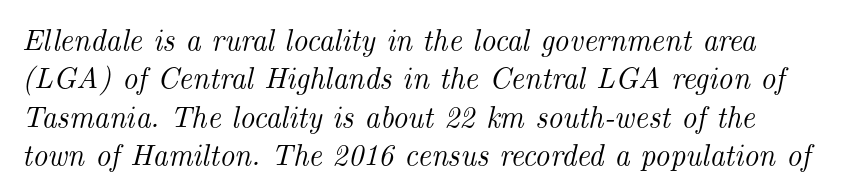
Would a proofreader flag this as italicized? Yes. The face used here is proportionally spaced, like ordinary book or web type. Students, observe: this is what conventionally led text looks like. Serifs: yes, visible at the terminals of the letterforms. No word sits above an underline.
